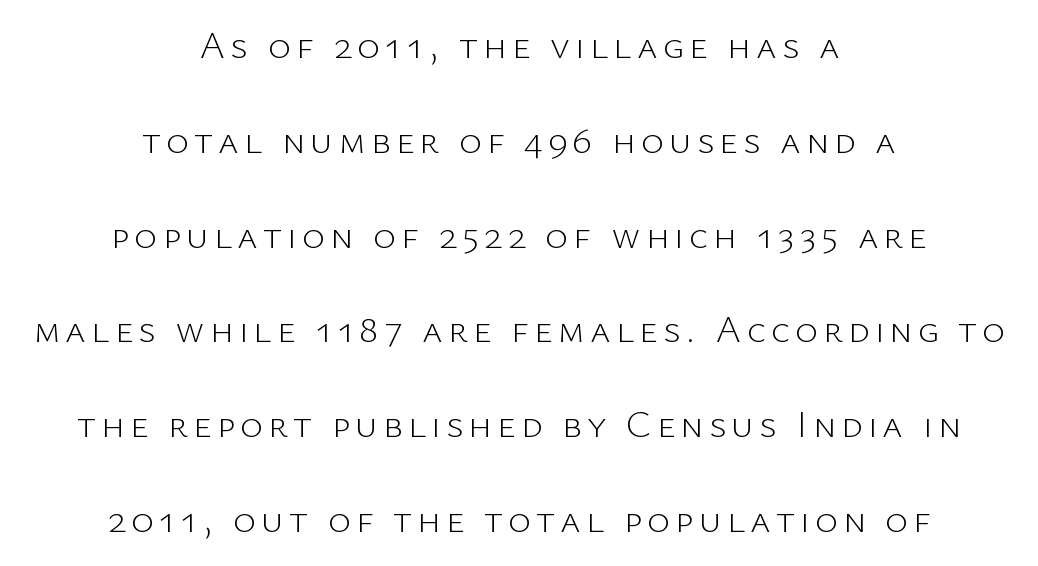
The strokes carry an ordinary text weight at most. This sample has the flowing, uneven cadence of proportional lettering. Italic? Not at all — the glyphs are vertical. Interline gaps are noticeably wide in this sample. The rendering positions every line midway between the sides.
